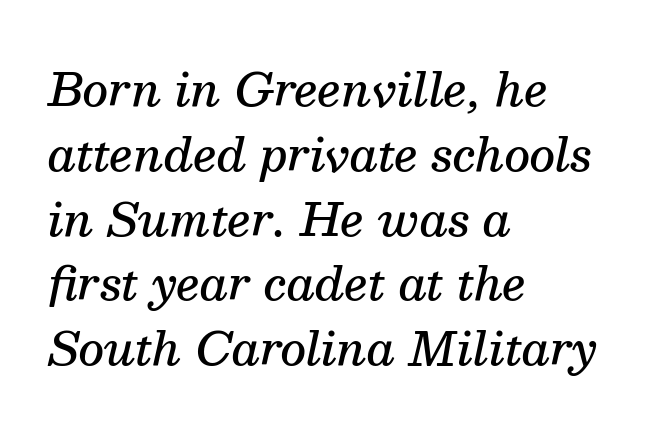
The face used here is seriffed, in the tradition of book romans. Successive baselines arrive at the customary interval. Each line starts at the same left margin while the right side varies. A typesetter would call this proportional, since set widths differ per character.
